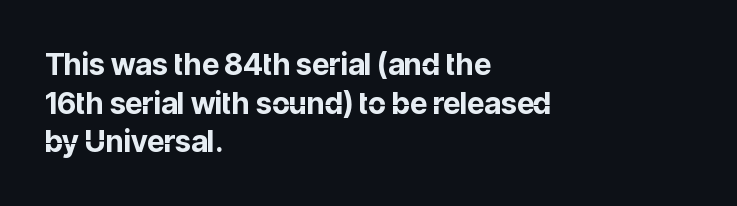
Q: Is the text bold? A: Yes.
Q: Is the text italic (slanted)? A: No, it is upright.
Q: Is the typeface a serif or a sans-serif typeface? A: Sans-serif.
Q: Is the text underlined? A: No.
Q: How is the paragraph aligned? A: Left-aligned.
Q: Is the spacing between letters normal or unusually wide? A: Normal.
Q: Is the spacing between lines tight, normal or loose? A: Normal.
Q: Width (condensed, normal, or wide)? A: Normal.
Q: Stroke contrast? A: Low.
Q: x-height? A: Medium.
Q: Monospaced? A: No.
